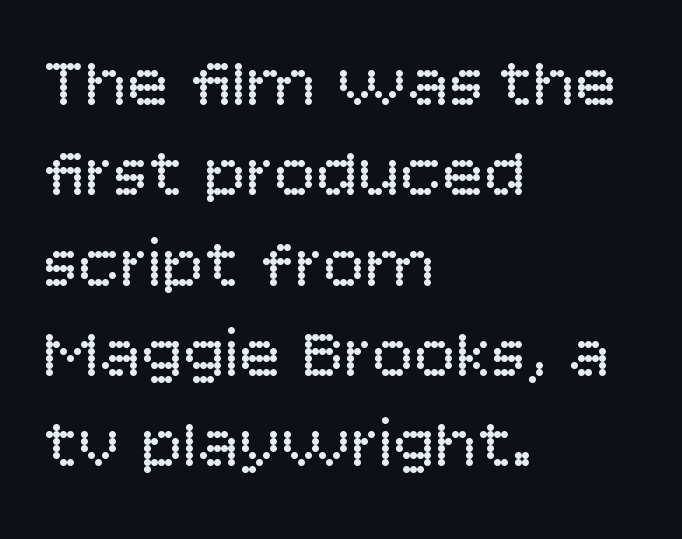
{"serif": "no", "italic": "no", "bold": "no", "weight": "regular", "width": "normal", "stroke_contrast": "low", "x_height": "large", "monospaced": "no", "underline": "no", "align": "left", "line_spacing": "normal", "line_spacing_ratio": 1.29, "letter_spacing": "normal", "letter_spacing_em": 0.0, "glyph_px": 70}
